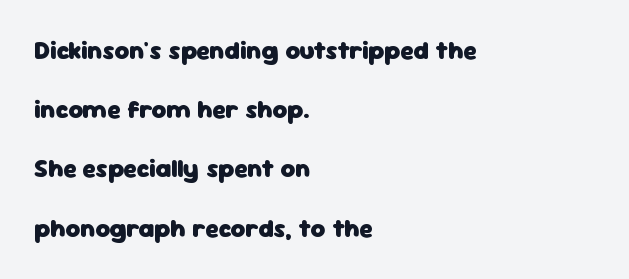
{"italic": "no", "bold": "yes", "underline": "no", "align": "left", "line_spacing": "loose", "line_spacing_ratio": 2.37, "letter_spacing": "normal", "letter_spacing_em": 0.0, "glyph_px": 25}
